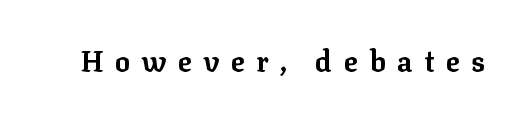
{"serif": "yes", "italic": "no", "bold": "yes", "weight": "bold", "width": "normal", "stroke_contrast": "low", "x_height": "medium", "monospaced": "no", "underline": "no", "letter_spacing": "wide", "letter_spacing_em": 0.39, "glyph_px": 29}
